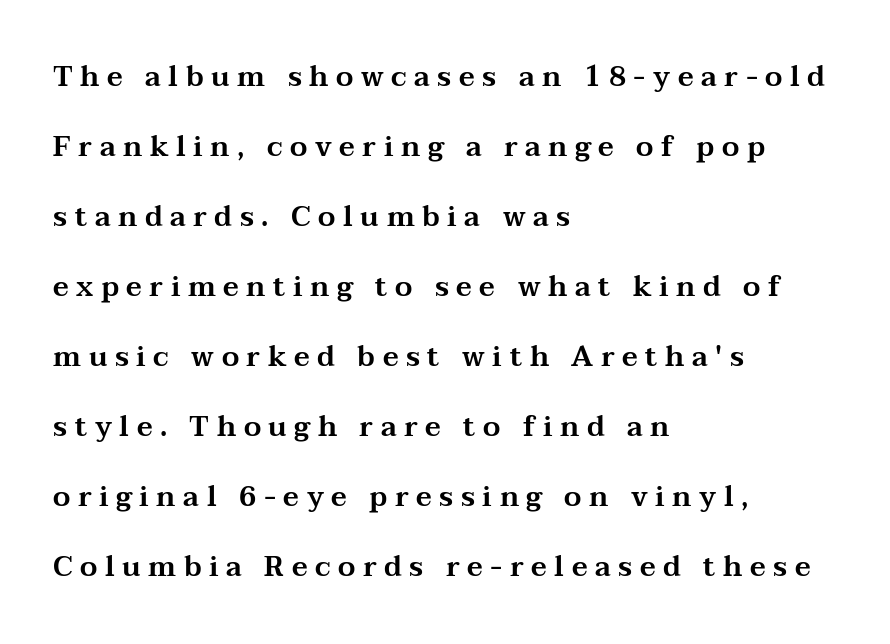
The image shows 28 px wide serif type, upright; set left-aligned, loose line spacing (2.5x), unusually wide letter spacing (+0.27 em), not underlined; medium stroke contrast and a medium x-height.
